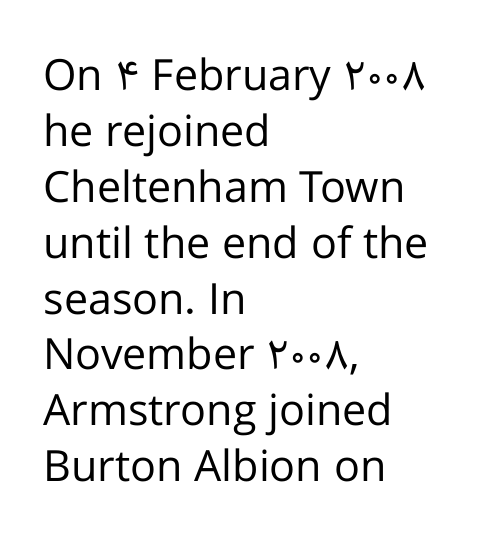
{"serif": "no", "italic": "no", "bold": "no", "weight": "regular", "width": "normal", "stroke_contrast": "low", "x_height": "medium", "monospaced": "no", "underline": "no", "align": "left", "line_spacing": "normal", "line_spacing_ratio": 1.3, "letter_spacing": "normal", "letter_spacing_em": 0.0, "glyph_px": 43}
